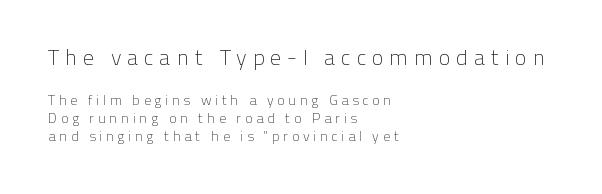
The image shows 22 px text type, upright; set left-aligned, normal line spacing (1.29x), unusually wide letter spacing (+0.26 em), not underlined; the first (top) block is 1.57x larger.
